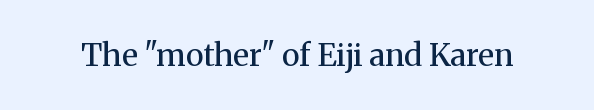
{"serif": "yes", "italic": "no", "bold": "no", "weight": "regular", "width": "normal", "stroke_contrast": "medium", "x_height": "medium", "monospaced": "no", "underline": "no", "letter_spacing": "normal", "letter_spacing_em": 0.0, "glyph_px": 31}
